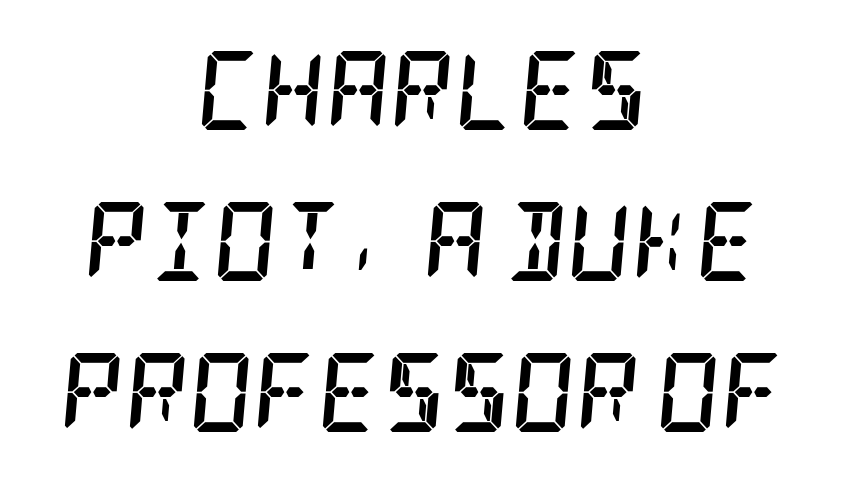
Q: Is the text bold? A: Yes.
Q: Is the text italic (slanted)? A: Yes, it leans right by about 5 degrees.
Q: Is the typeface a serif or a sans-serif typeface? A: Serif.
Q: Is the text underlined? A: No.
Q: How is the paragraph aligned? A: Centered.
Q: Is the spacing between letters normal or unusually wide? A: Normal.
Q: Is the spacing between lines tight, normal or loose? A: Loose.
Q: Width (condensed, normal, or wide)? A: Condensed.
Q: Stroke contrast? A: Low.
Q: x-height? A: Large.
